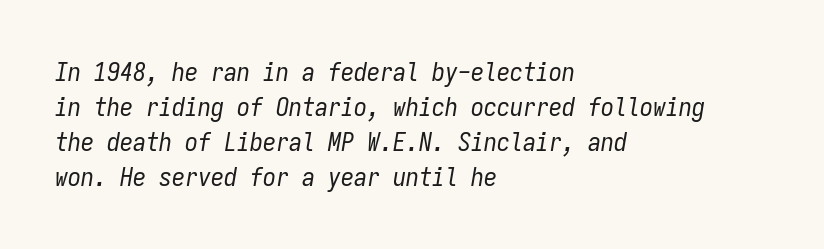
Q: Is the text bold? A: No.
Q: Is the text italic (slanted)? A: Yes, it leans right by about 9 degrees.
Q: Is the text underlined? A: No.
Q: How is the paragraph aligned? A: Left-aligned.
Q: Is the spacing between letters normal or unusually wide? A: Normal.
Q: Is the spacing between lines tight, normal or loose? A: Normal.
